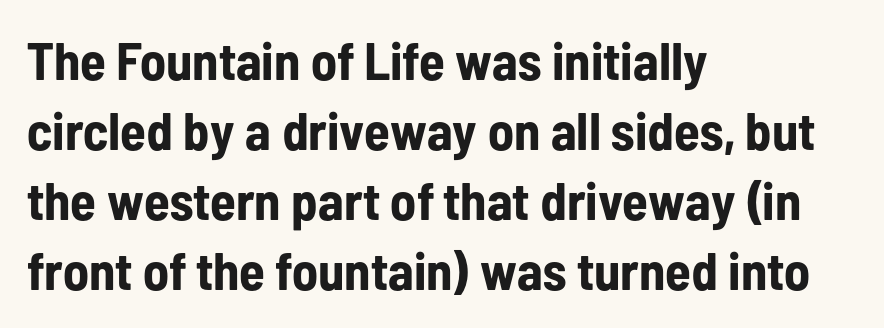
Q: Is the text bold? A: Yes.
Q: Is the text italic (slanted)? A: No, it is upright.
Q: Is the typeface a serif or a sans-serif typeface? A: Sans-serif.
Q: Is the text underlined? A: No.
Q: How is the paragraph aligned? A: Left-aligned.
Q: Is the spacing between letters normal or unusually wide? A: Normal.
Q: Is the spacing between lines tight, normal or loose? A: Normal.
Q: Width (condensed, normal, or wide)? A: Condensed.
Q: Stroke contrast? A: Low.
Q: x-height? A: Medium.
Q: Monospaced? A: No.
